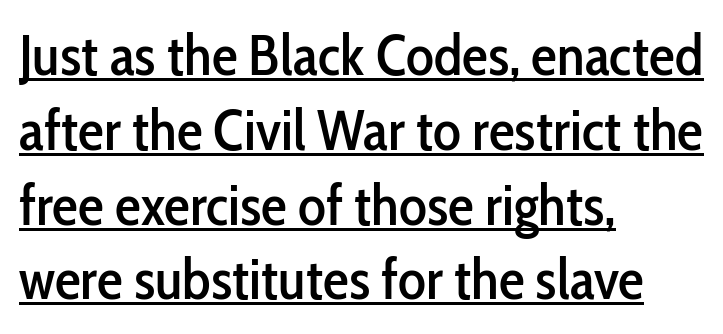
The image shows 58 px condensed sans-serif type, upright; set left-aligned, normal line spacing (1.29x), normal letter spacing, underlined; low stroke contrast and a medium x-height.
